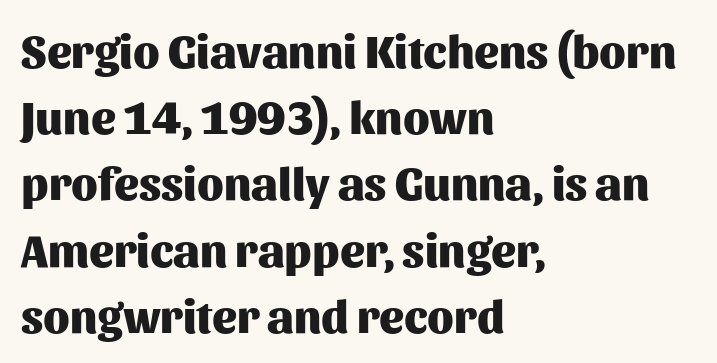
The image shows 46 px heavy sans-serif type, upright; set left-aligned, normal line spacing (1.44x), normal letter spacing, not underlined; medium stroke contrast and a medium x-height.
